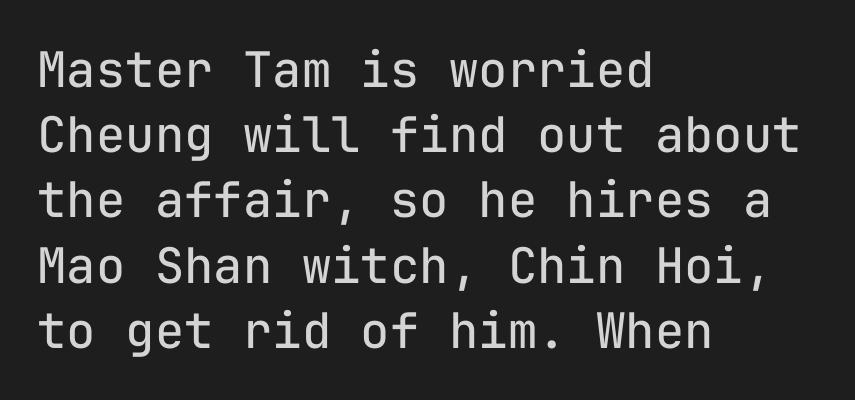
The image shows 49 px regular-weight sans-serif type, upright, monospaced; set left-aligned, normal line spacing (1.33x), normal letter spacing, not underlined; low stroke contrast and a medium x-height.
